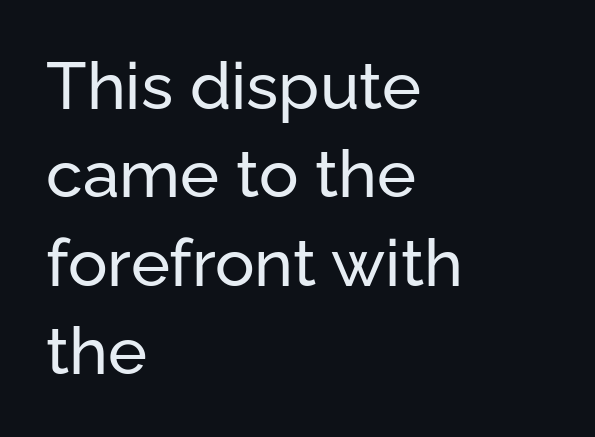
The image shows 66 px sans-serif type, upright; set left-aligned, normal line spacing (1.34x), normal letter spacing, not underlined; low stroke contrast and a medium x-height.
